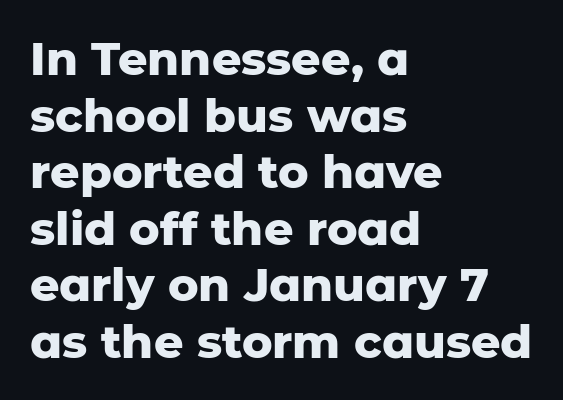
Q: Is the text bold? A: Yes.
Q: Is the text italic (slanted)? A: No, it is upright.
Q: Is the typeface a serif or a sans-serif typeface? A: Sans-serif.
Q: Is the text underlined? A: No.
Q: How is the paragraph aligned? A: Left-aligned.
Q: Is the spacing between letters normal or unusually wide? A: Normal.
Q: Width (condensed, normal, or wide)? A: Normal.
Q: Stroke contrast? A: Low.
Q: x-height? A: Medium.
Q: Monospaced? A: No.
